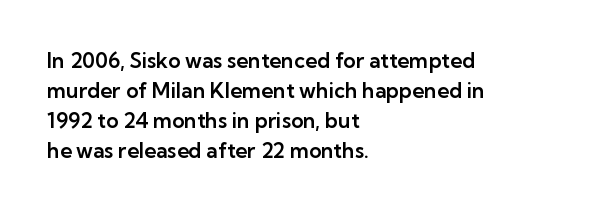
The gaps between neighbouring characters are ordinary and unremarkable. This rendering uses left alignment, leaving the right contour irregular. Horizontal bands of white between lines are of average thickness. The strip under each line holds only bare page. It's the straight-up-and-down kind of type.
